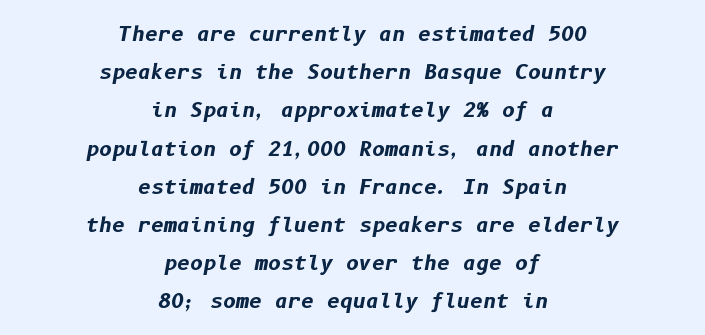
Q: Is the text bold? A: Yes.
Q: Is the text italic (slanted)? A: Yes, it leans right by about 10 degrees.
Q: Is the text underlined? A: No.
Q: How is the paragraph aligned? A: Centered.
Q: Is the spacing between letters normal or unusually wide? A: Normal.
Q: Is the spacing between lines tight, normal or loose? A: Loose.
